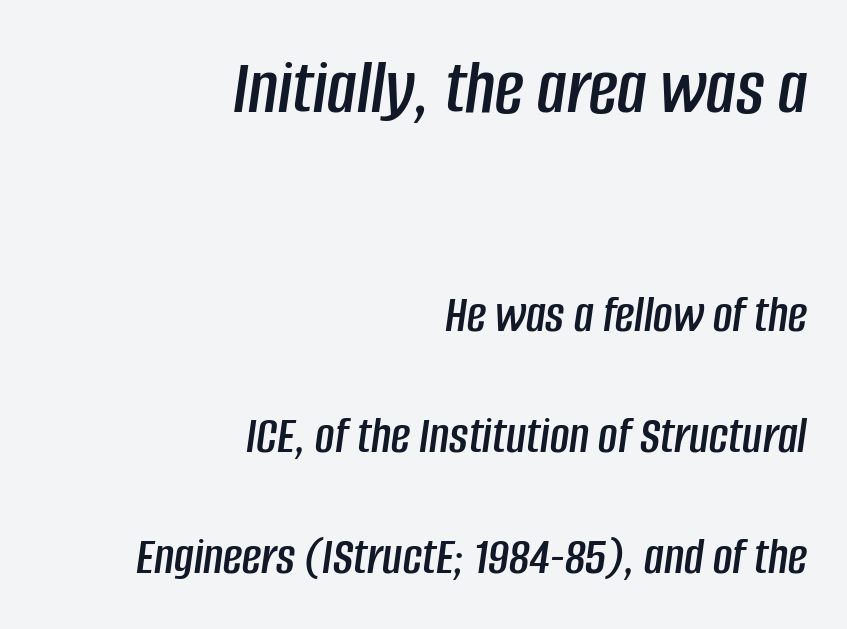
Do the characters align in a grid? No, the font is proportional. The lines are quadded right. Nobody touched the tracking dial on this one. The emphasis by scale lands on block number one, above. Tall strokes in this sample are angled rather than plumb.
